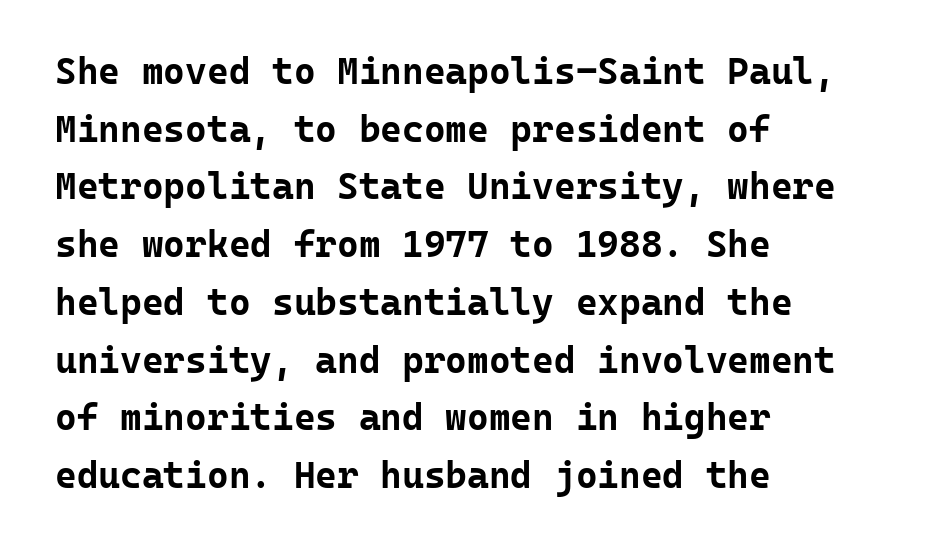
{"serif": "no", "italic": "no", "bold": "yes", "weight": "bold", "width": "normal", "stroke_contrast": "low", "x_height": "medium", "monospaced": "yes", "underline": "no", "align": "left", "line_spacing": "normal", "line_spacing_ratio": 1.56, "letter_spacing": "normal", "letter_spacing_em": 0.0, "glyph_px": 37}
